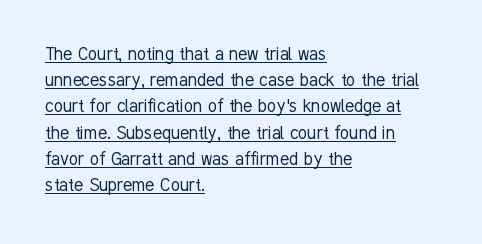
The image shows 21 px text type, upright; set left-aligned, normal line spacing (1.25x), normal letter spacing, underlined.
